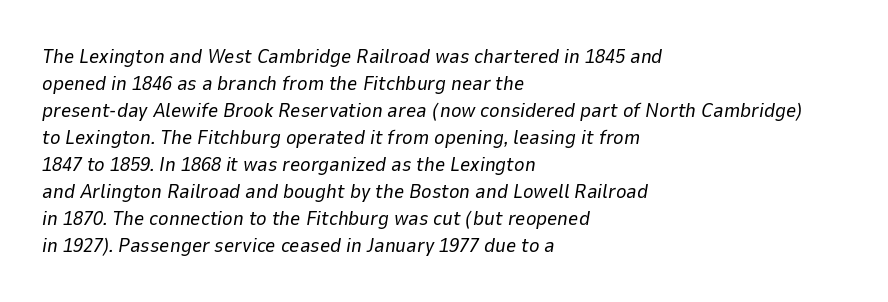
The image shows 20 px text type, italic (leaning right); set left-aligned, normal line spacing (1.35x), normal letter spacing, not underlined.
